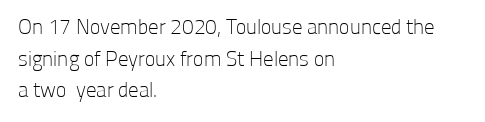
{"italic": "no", "bold": "no", "underline": "no", "align": "left", "line_spacing": "normal", "line_spacing_ratio": 1.51, "letter_spacing": "normal", "letter_spacing_em": 0.0, "glyph_px": 21}
